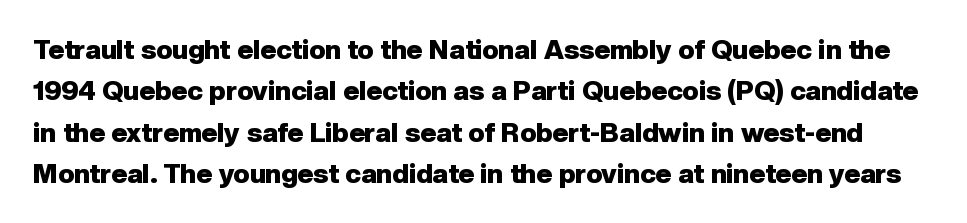
{"italic": "no", "bold": "yes", "underline": "no", "line_spacing": "normal", "line_spacing_ratio": 1.53, "letter_spacing": "normal", "letter_spacing_em": 0.0, "glyph_px": 27}
